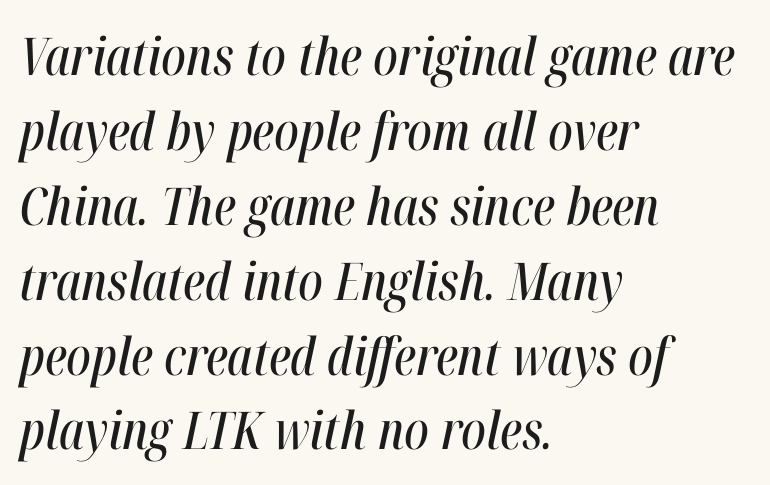
The specimen omits any rule beneath the text block's lines. Line starts are locked; line ends wander. Yep, that's italic — everything's leaning. Compared with typical paragraphs, the rows here are spaced about the same. Honestly, the letter spacing is just normal — you wouldn't notice it. This sample has the flowing, uneven cadence of proportional lettering.
